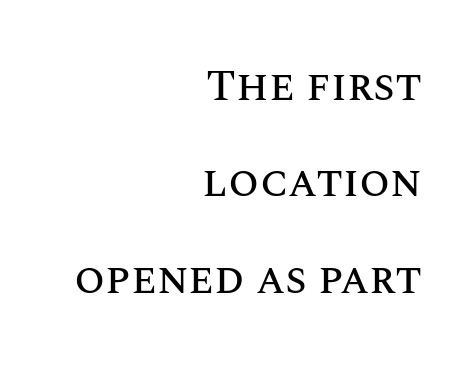
Do the characters align in a grid? No, the font is proportional. Each word holds together tightly as a unit, with standard inter-letter gaps. A typesetter would mark this as roman, not italic. Bare-footed words on every line.
